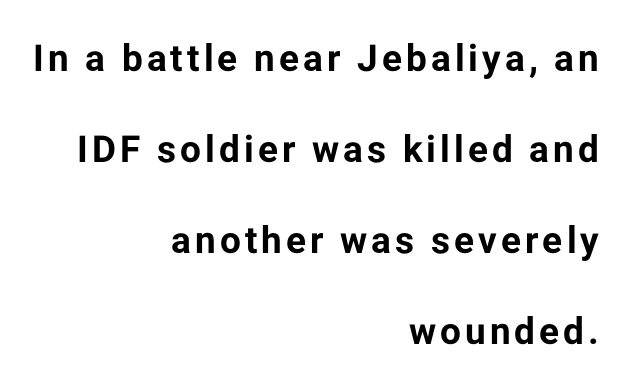
The image shows 37 px bold sans-serif type, upright; set right-aligned, loose line spacing (2.46x), not underlined; low stroke contrast and a medium x-height.
